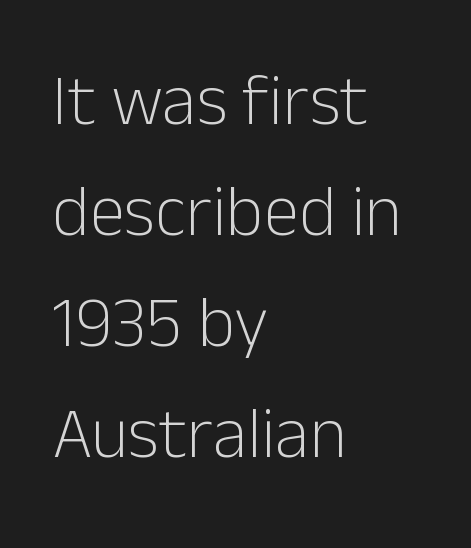
Anything drawn beneath the words? Only blank space. Visually the block forms a straight wall on the left and a jagged coastline on the right. Note: no serifs on the glyphs. The font sits on the lighter half of the weight spectrum, regular included. There is no visible air inserted between adjacent glyphs.
